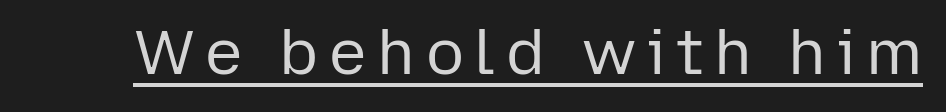
{"serif": "no", "italic": "no", "bold": "no", "weight": "regular", "width": "normal", "stroke_contrast": "low", "x_height": "medium", "monospaced": "no", "underline": "yes", "glyph_px": 63}
